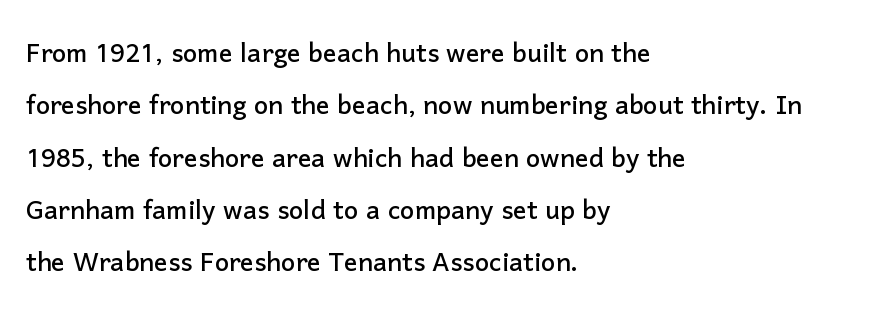
The image shows 34 px sans-serif type, upright; set left-aligned, normal line spacing (1.54x), normal letter spacing, not underlined; low stroke contrast and a medium x-height.
